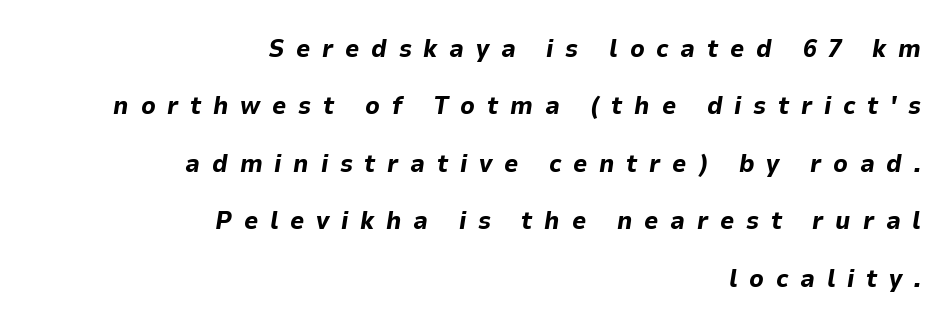
{"italic": "yes", "lean": "right", "slant_degrees": 9, "bold": "yes", "underline": "no", "align": "right", "line_spacing": "loose", "line_spacing_ratio": 2.3, "letter_spacing": "wide", "letter_spacing_em": 0.47, "glyph_px": 25}
